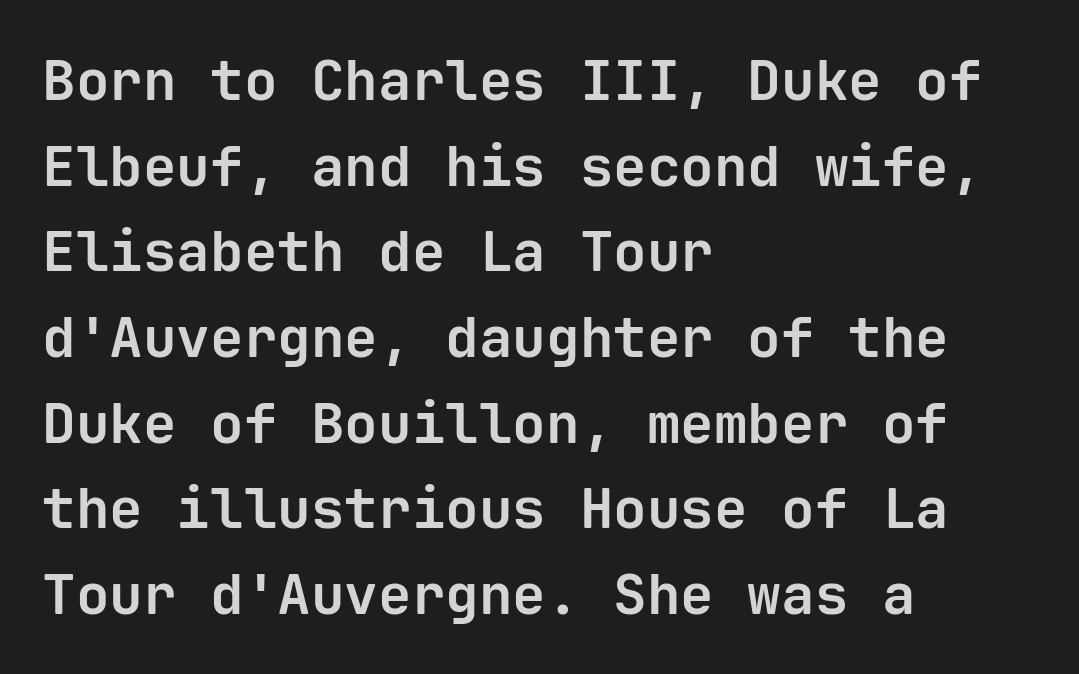
As a designer I'd log this as weight 700, bold. How would I describe the line gaps? Plain and ordinary. Spacing between characters is what you'd get straight out of the box. Underline: absent. I'd call this a sans setting — the letters go barefoot. The face used here is monospaced, like something from a code editor.
